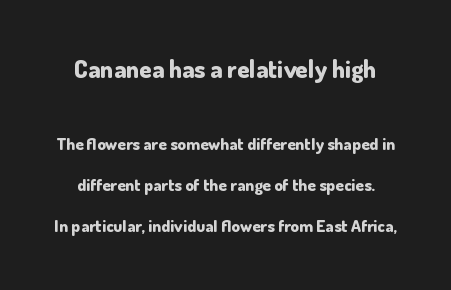
{"italic": "no", "bold": "yes", "underline": "no", "line_spacing": "loose", "line_spacing_ratio": 2.41, "letter_spacing": "normal", "letter_spacing_em": 0.0, "larger_block": "first", "size_ratio": 1.47, "glyph_px": 25}
